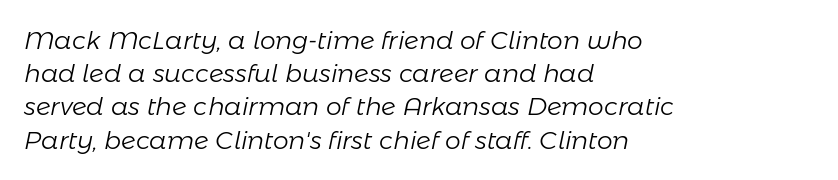
Q: Is the text bold? A: No.
Q: Is the text italic (slanted)? A: Yes, it leans right by about 11 degrees.
Q: Is the text underlined? A: No.
Q: How is the paragraph aligned? A: Left-aligned.
Q: Is the spacing between letters normal or unusually wide? A: Normal.
Q: Is the spacing between lines tight, normal or loose? A: Normal.
